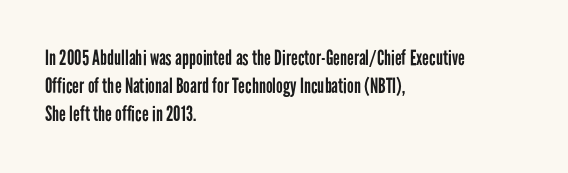
The image shows 21 px text type, upright; set left-aligned, normal line spacing (1.34x), normal letter spacing, not underlined.
